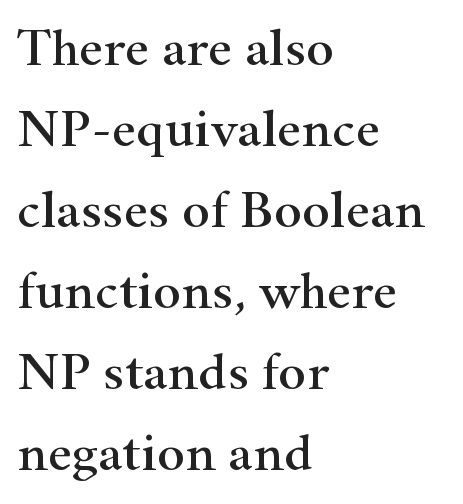
{"serif": "yes", "italic": "no", "width": "wide", "stroke_contrast": "high", "x_height": "small", "monospaced": "no", "underline": "no", "align": "left", "line_spacing": "normal", "line_spacing_ratio": 1.53, "letter_spacing": "normal", "letter_spacing_em": 0.0, "glyph_px": 53}
